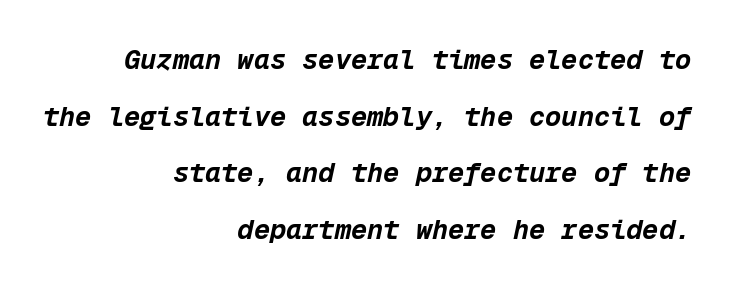
The line-height multiplier appears high, well above default. Slant detected: the letters are inclined. The lines are quadded right. A full-strength bold gives these letters their thick strokes.
